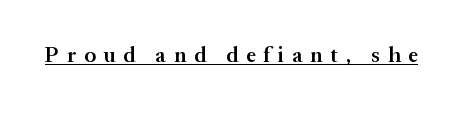
Somebody hit Ctrl+U on this one — the words are underlined. This is the regular roman posture of the typeface. Heft: intermediate — a semibold. Glyph-to-glyph distance is far greater than everyday printed text.
